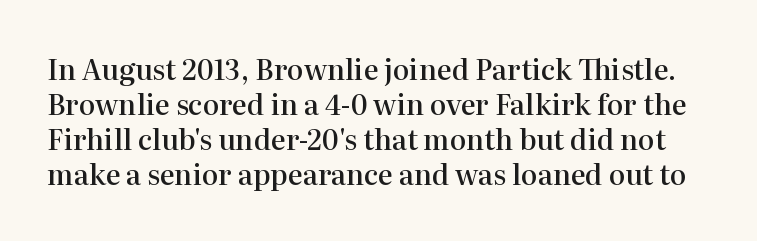
Q: Is the text bold? A: Semi-bold.
Q: Is the text italic (slanted)? A: No, it is upright.
Q: Is the typeface a serif or a sans-serif typeface? A: Serif.
Q: Is the text underlined? A: No.
Q: Is the spacing between letters normal or unusually wide? A: Normal.
Q: Is the spacing between lines tight, normal or loose? A: Normal.
Q: Width (condensed, normal, or wide)? A: Normal.
Q: Stroke contrast? A: High.
Q: x-height? A: Medium.
Q: Monospaced? A: No.
